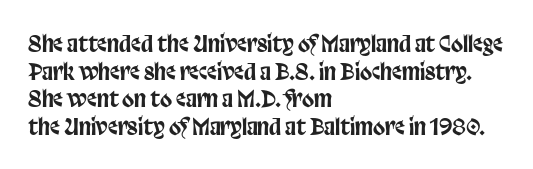
Q: Is the text italic (slanted)? A: No, it is upright.
Q: Is the text underlined? A: No.
Q: How is the paragraph aligned? A: Left-aligned.
Q: Is the spacing between letters normal or unusually wide? A: Normal.
Q: Is the spacing between lines tight, normal or loose? A: Normal.
